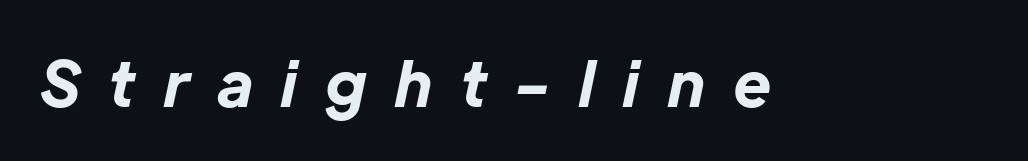
Characters are canted at an angle relative to the baseline's perpendicular. How heavy is the stroke? Heavy — this is a bold. The strip under each line holds only bare page. Students, note that the glyphs here are deliberately spaced far apart. Looks like regular typesetting: each glyph gets only the width it needs.
